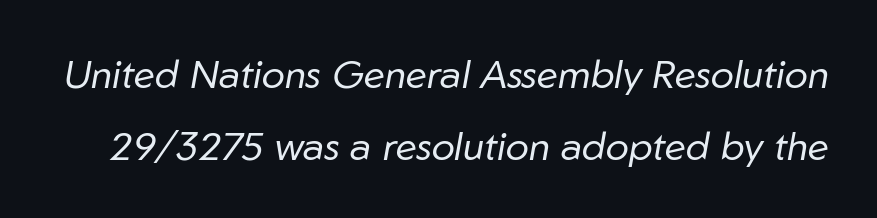
You could call the tracking neutral — neither tight nor loose. Proportional: the letters do not fall into vertical columns. Check under the words: just untouched page. Looking at the ascenders, they clearly lean. This reads as an unemphasized weight, regular at the heaviest.
